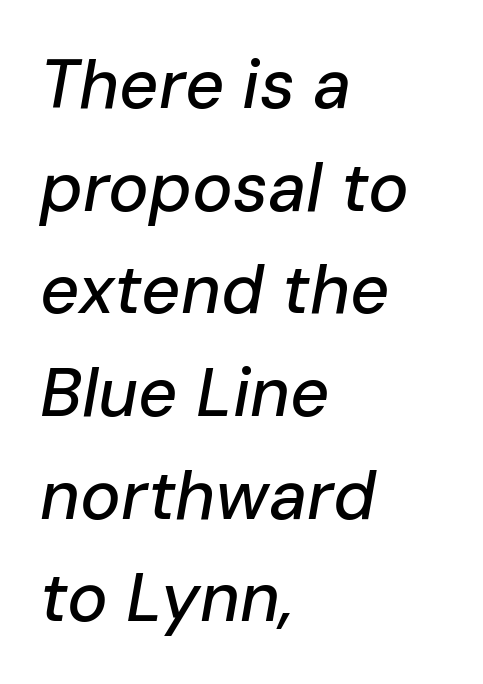
Q: Is the text italic (slanted)? A: Yes, it leans right by about 10 degrees.
Q: Is the text underlined? A: No.
Q: How is the paragraph aligned? A: Left-aligned.
Q: Is the spacing between letters normal or unusually wide? A: Normal.
Q: Is the spacing between lines tight, normal or loose? A: Normal.
Q: Width (condensed, normal, or wide)? A: Normal.
Q: Stroke contrast? A: Low.
Q: x-height? A: Medium.
Q: Monospaced? A: No.
